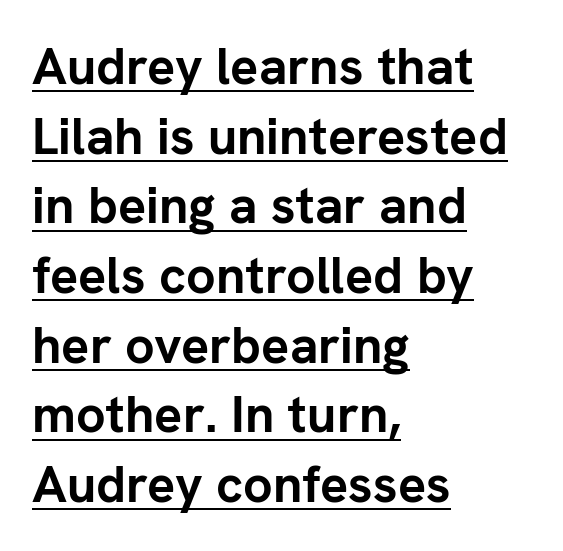
{"serif": "no", "italic": "no", "bold": "yes", "weight": "semibold", "width": "normal", "stroke_contrast": "low", "x_height": "medium", "monospaced": "no", "underline": "yes", "align": "left", "line_spacing": "normal", "line_spacing_ratio": 1.34, "letter_spacing": "normal", "letter_spacing_em": 0.0, "glyph_px": 52}
